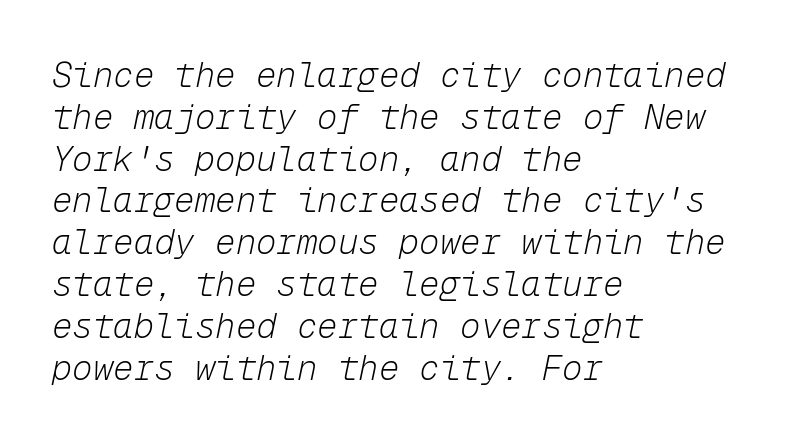
The image shows 34 px light type, italic (leaning right), monospaced; set left-aligned, line spacing 1.23x, normal letter spacing, not underlined; low stroke contrast and a medium x-height.
